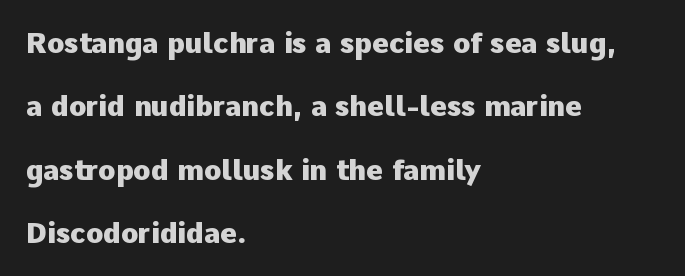
Q: Is the text bold? A: Yes.
Q: Is the text italic (slanted)? A: No, it is upright.
Q: Is the typeface a serif or a sans-serif typeface? A: Sans-serif.
Q: Is the text underlined? A: No.
Q: How is the paragraph aligned? A: Left-aligned.
Q: Is the spacing between letters normal or unusually wide? A: Normal.
Q: Is the spacing between lines tight, normal or loose? A: Loose.
Q: Width (condensed, normal, or wide)? A: Normal.
Q: Stroke contrast? A: Low.
Q: x-height? A: Medium.
Q: Monospaced? A: No.
